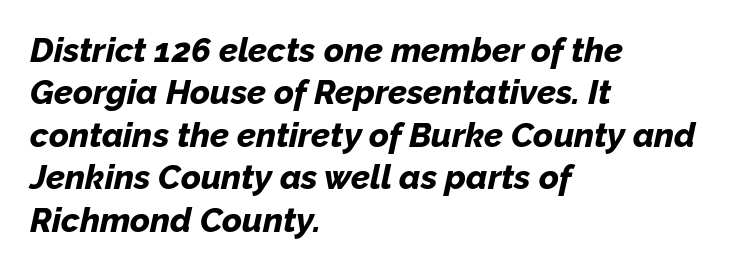
The image shows 34 px bold type, italic (leaning right); set left-aligned, normal line spacing (1.25x), normal letter spacing, not underlined; low stroke contrast and a medium x-height.
